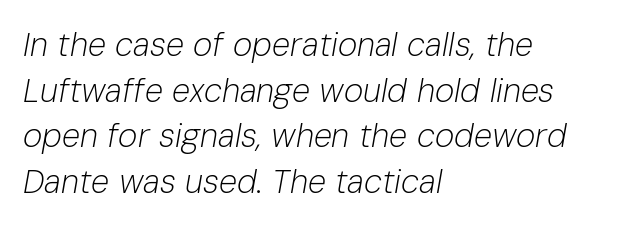
{"italic": "yes", "lean": "right", "slant_degrees": 10, "bold": "no", "weight": "light", "width": "normal", "stroke_contrast": "low", "x_height": "medium", "monospaced": "no", "underline": "no", "align": "left", "line_spacing": "normal", "line_spacing_ratio": 1.38, "letter_spacing": "normal", "letter_spacing_em": 0.0, "glyph_px": 33}
